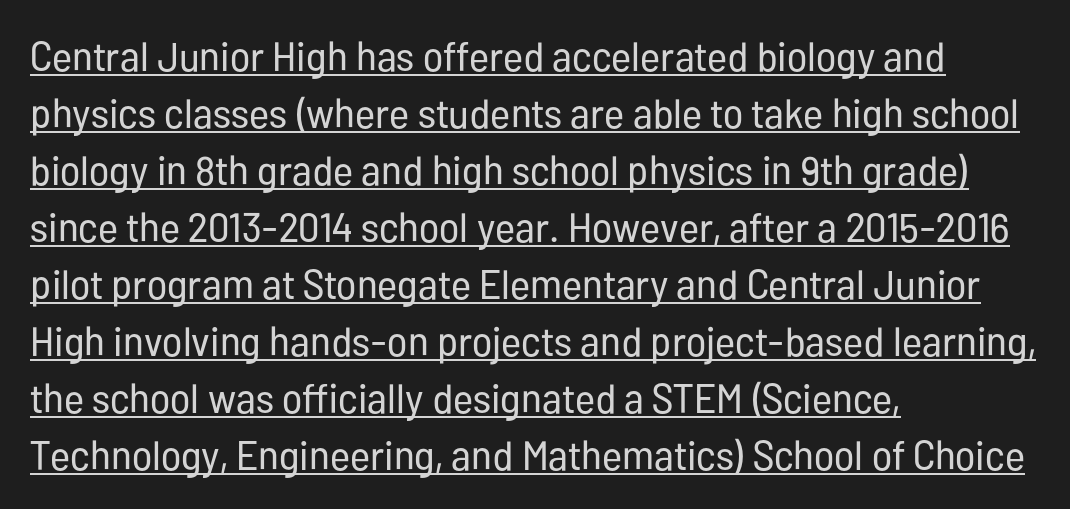
The image shows 41 px regular-weight, condensed sans-serif type, upright; set left-aligned, normal line spacing (1.39x), normal letter spacing, underlined; low stroke contrast and a medium x-height.
